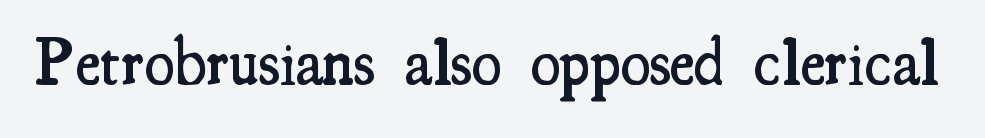
{"serif": "yes", "italic": "no", "bold": "semi", "weight": "semibold", "width": "condensed", "stroke_contrast": "medium", "x_height": "small", "monospaced": "no", "underline": "no", "letter_spacing": "normal", "letter_spacing_em": 0.0, "glyph_px": 67}
